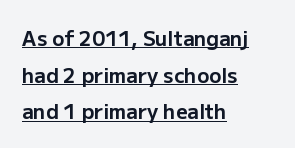
Rendered with straight, roman letterforms. All the whitespace from short lines collects on the right. Between one letter and the next there's only the usual sliver of space. I'd describe the lettering as bold — thick and assertive. A continuous stroke trails under the words, as in a hyperlink.
